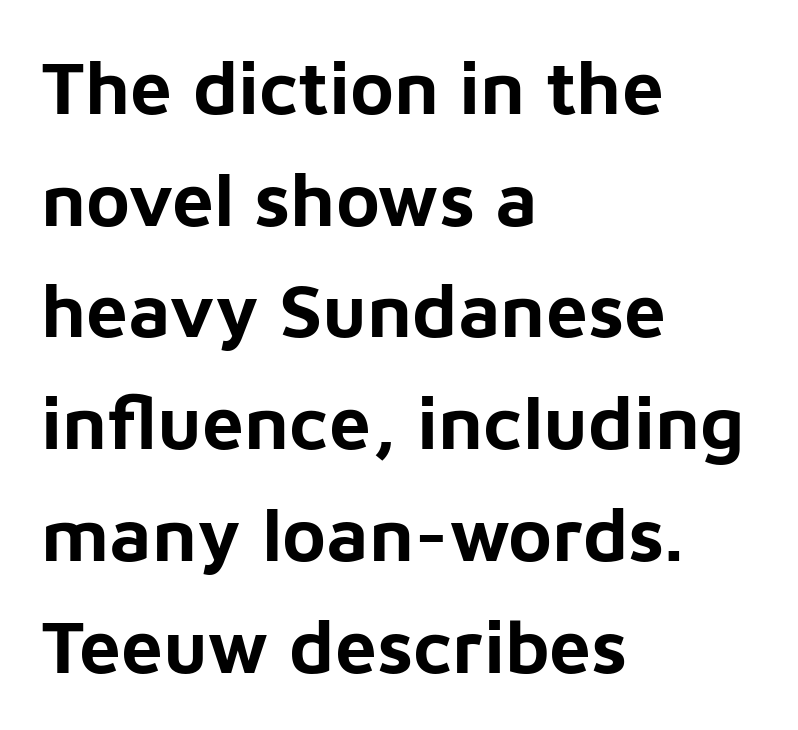
Q: Is the text bold? A: Yes.
Q: Is the text italic (slanted)? A: No, it is upright.
Q: Is the typeface a serif or a sans-serif typeface? A: Sans-serif.
Q: Is the text underlined? A: No.
Q: How is the paragraph aligned? A: Left-aligned.
Q: Is the spacing between letters normal or unusually wide? A: Normal.
Q: Is the spacing between lines tight, normal or loose? A: Normal.
Q: Width (condensed, normal, or wide)? A: Normal.
Q: Stroke contrast? A: Low.
Q: x-height? A: Medium.
Q: Monospaced? A: No.
